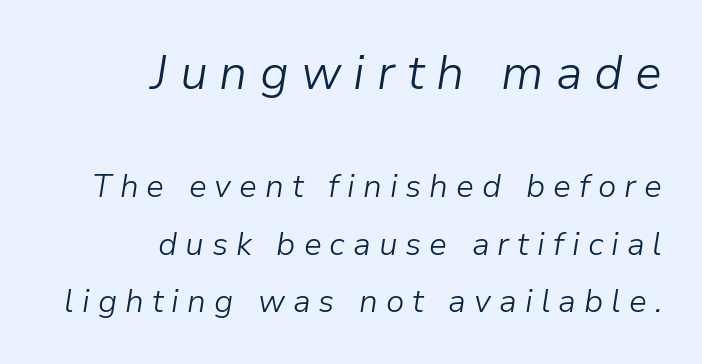
Q: Is the text bold? A: No.
Q: Is the text italic (slanted)? A: Yes, it leans right by about 9 degrees.
Q: Is the text underlined? A: No.
Q: How is the paragraph aligned? A: Right-aligned.
Q: Is the spacing between letters normal or unusually wide? A: Unusually wide.
Q: Which block of text is set in a larger size, the first (top) or the second (bottom)? A: The first (top) one.
Q: Width (condensed, normal, or wide)? A: Normal.
Q: Stroke contrast? A: Low.
Q: x-height? A: Medium.
Q: Monospaced? A: No.
